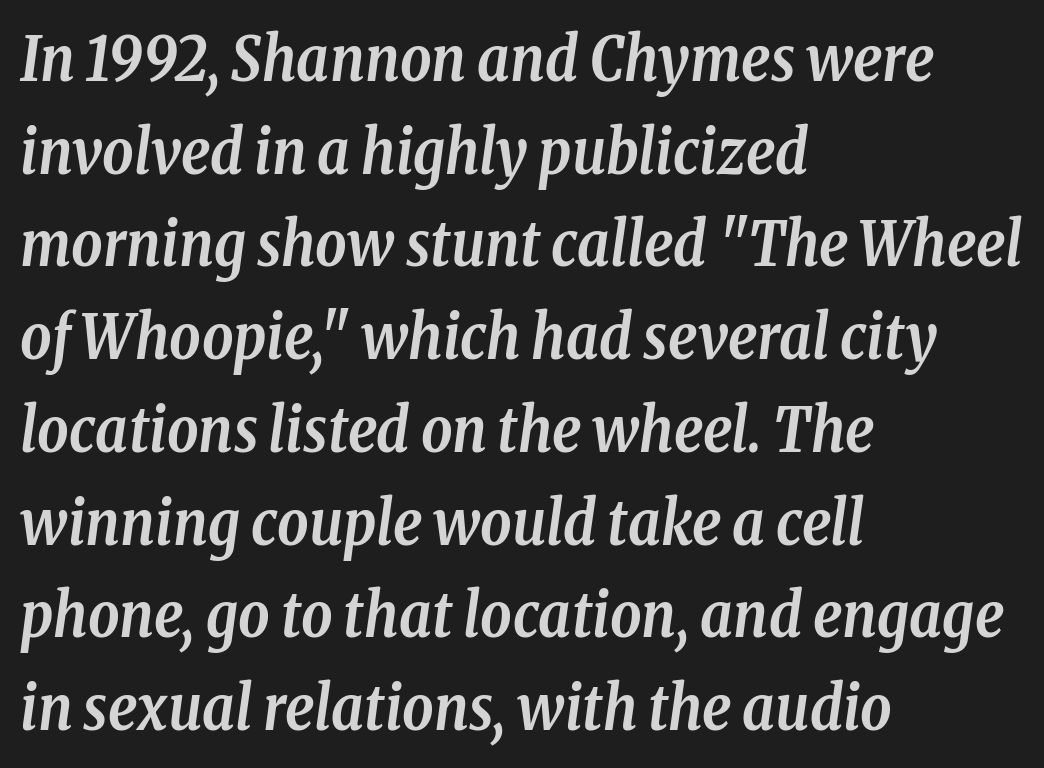
Q: Is the text bold? A: Yes.
Q: Is the text italic (slanted)? A: Yes, it leans right by about 8 degrees.
Q: Is the typeface a serif or a sans-serif typeface? A: Serif.
Q: Is the text underlined? A: No.
Q: How is the paragraph aligned? A: Left-aligned.
Q: Is the spacing between letters normal or unusually wide? A: Normal.
Q: Is the spacing between lines tight, normal or loose? A: Normal.
Q: Width (condensed, normal, or wide)? A: Condensed.
Q: Stroke contrast? A: Low.
Q: x-height? A: Medium.
Q: Monospaced? A: No.
